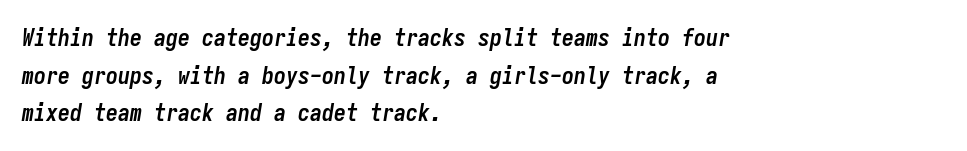
The image shows 24 px bold type, italic (leaning right); set left-aligned, normal line spacing (1.57x), normal letter spacing, not underlined.
